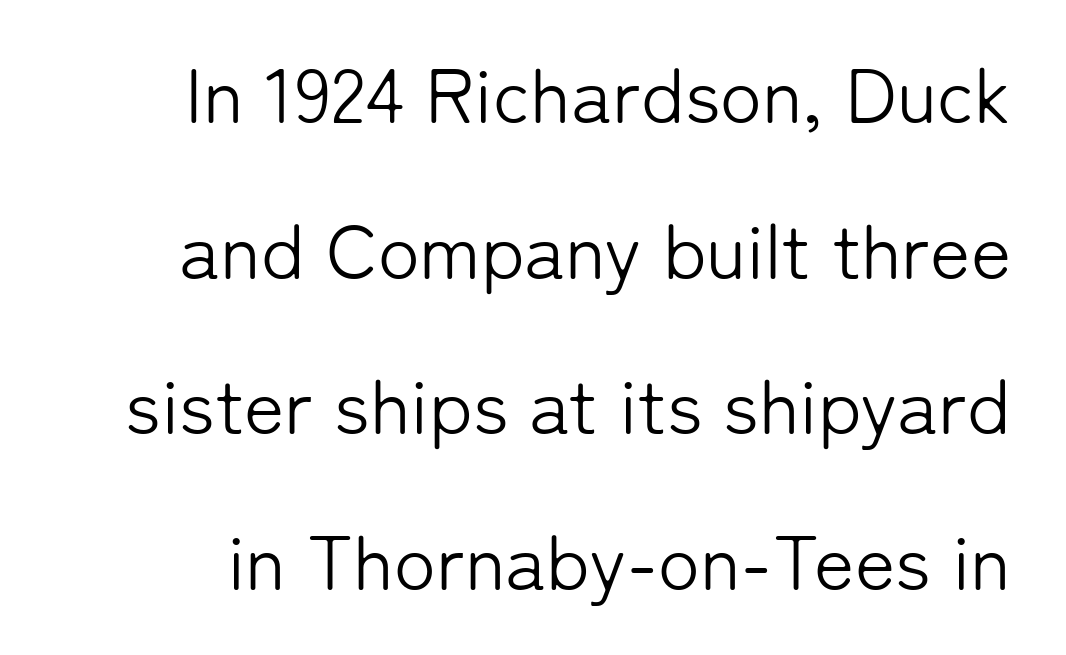
{"serif": "no", "italic": "no", "bold": "no", "weight": "light", "width": "normal", "stroke_contrast": "low", "x_height": "medium", "monospaced": "no", "underline": "no", "line_spacing": "loose", "line_spacing_ratio": 2.02, "letter_spacing": "normal", "letter_spacing_em": 0.0, "glyph_px": 77}
